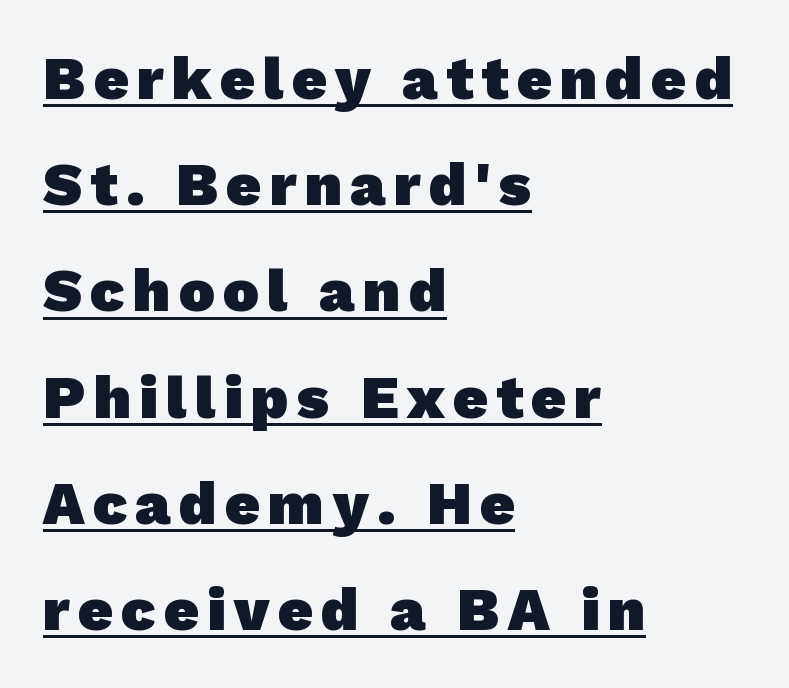
{"serif": "no", "bold": "yes", "weight": "heavy", "width": "normal", "stroke_contrast": "low", "x_height": "medium", "monospaced": "no", "underline": "yes", "align": "left", "line_spacing_ratio": 1.77, "glyph_px": 60}
